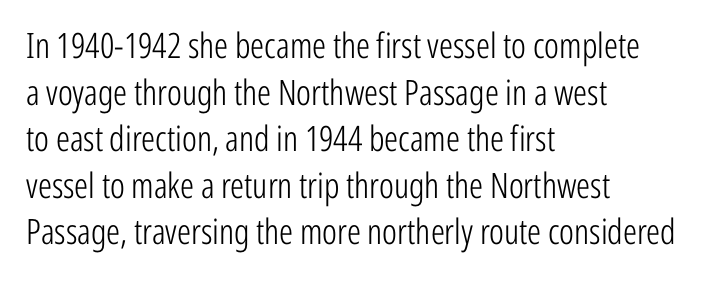
Q: Is the text bold? A: No.
Q: Is the text italic (slanted)? A: No, it is upright.
Q: Is the typeface a serif or a sans-serif typeface? A: Sans-serif.
Q: Is the text underlined? A: No.
Q: How is the paragraph aligned? A: Left-aligned.
Q: Is the spacing between letters normal or unusually wide? A: Normal.
Q: Is the spacing between lines tight, normal or loose? A: Normal.
Q: Width (condensed, normal, or wide)? A: Condensed.
Q: Stroke contrast? A: Low.
Q: x-height? A: Medium.
Q: Monospaced? A: No.
